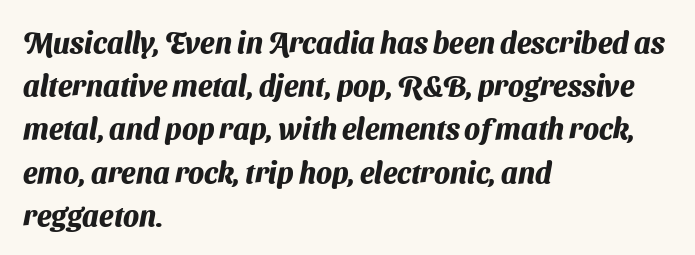
A normal amount of white space separates one row of letters from the next. Think of a printed novel: that variable character pitch is what you see here. A classic flush-left, rag-right setting is used for this passage. Is this a sans? Yes — the strokes have no serifs. Students, note that the glyphs here touch the page at normal intervals. The words here are not underlined.
